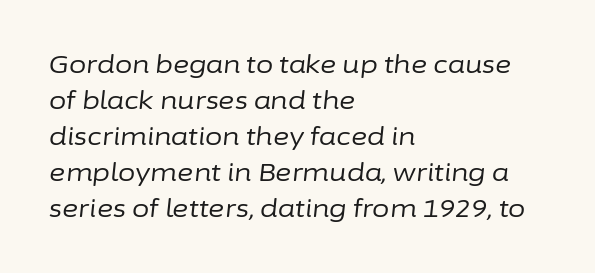
The image shows 25 px text type, italic (leaning right); set left-aligned, normal line spacing (1.44x), normal letter spacing, not underlined.
